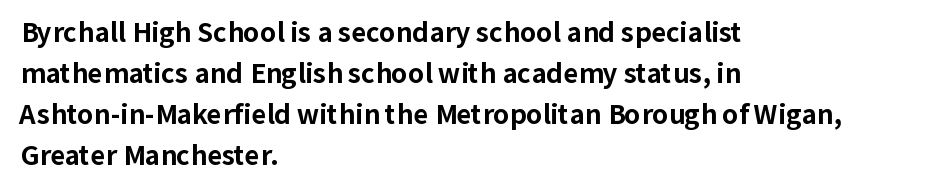
Standard letterfit; no display-style spreading of the glyphs. Compared with typical paragraphs, the rows here are spaced about the same. A bare baseline throughout the passage. Every stem runs plumb, perpendicular to the baseline. The typesetter chose a ragged-right arrangement here. The font is running at its bold setting.
